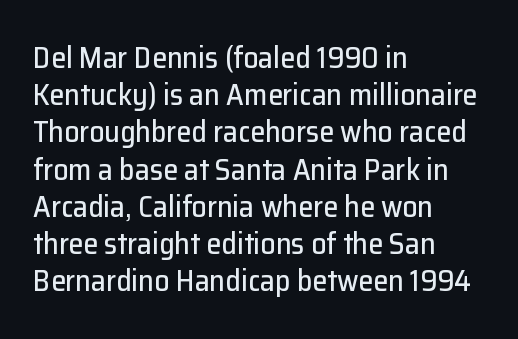
Q: Is the text italic (slanted)? A: No, it is upright.
Q: Is the typeface a serif or a sans-serif typeface? A: Sans-serif.
Q: Is the text underlined? A: No.
Q: How is the paragraph aligned? A: Left-aligned.
Q: Is the spacing between letters normal or unusually wide? A: Normal.
Q: Width (condensed, normal, or wide)? A: Normal.
Q: Stroke contrast? A: Low.
Q: x-height? A: Medium.
Q: Monospaced? A: No.
